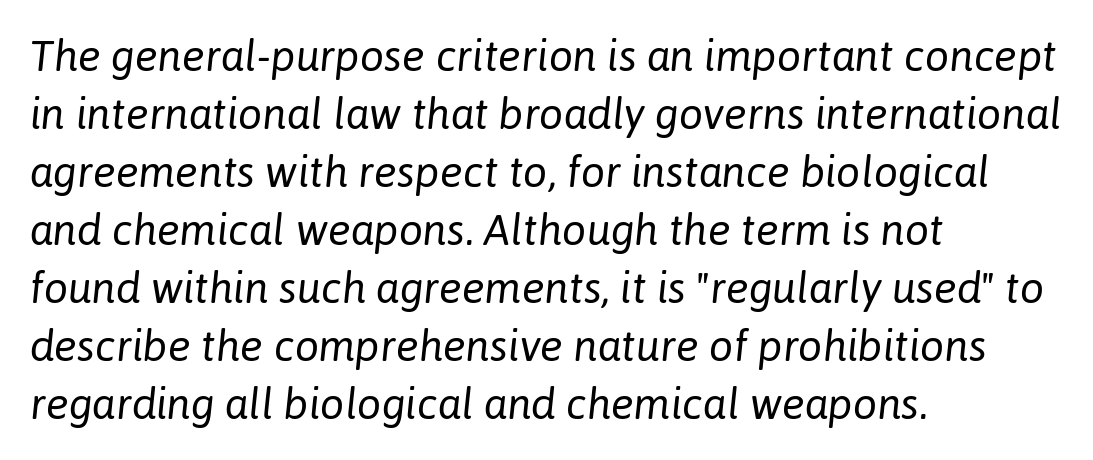
Q: Is the text bold? A: No.
Q: Is the text italic (slanted)? A: Yes, it leans right by about 6 degrees.
Q: Is the text underlined? A: No.
Q: How is the paragraph aligned? A: Left-aligned.
Q: Is the spacing between letters normal or unusually wide? A: Normal.
Q: Is the spacing between lines tight, normal or loose? A: Normal.
Q: Width (condensed, normal, or wide)? A: Normal.
Q: Stroke contrast? A: Low.
Q: x-height? A: Medium.
Q: Monospaced? A: No.
